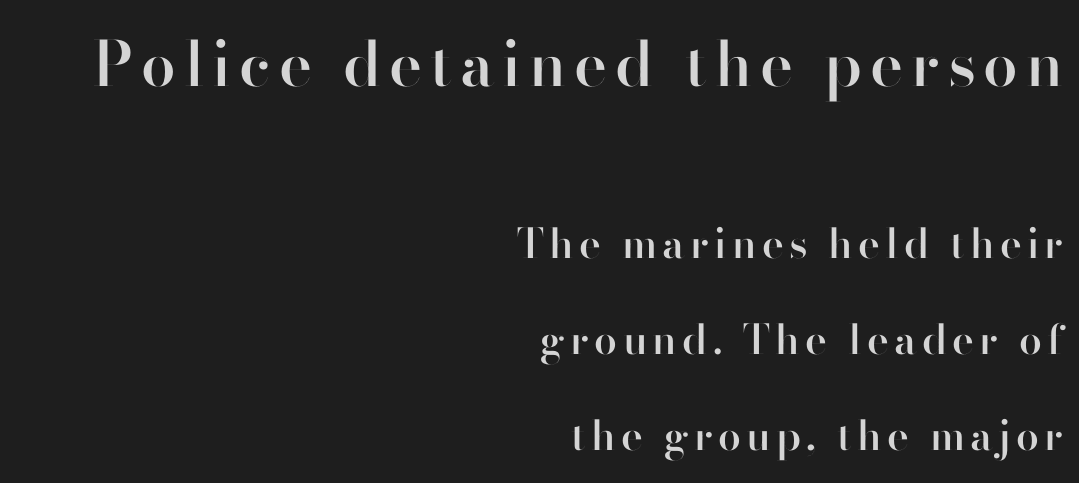
The image shows 62 px semibold sans-serif type, upright; set right-aligned, loose line spacing (2.34x), not underlined; the first (top) block is 1.51x larger; high stroke contrast and a small x-height.
